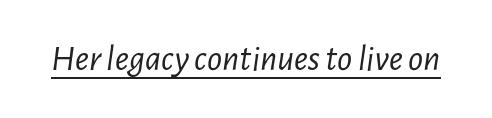
The image shows 37 px light, condensed type, italic (leaning right); set normal letter spacing, underlined; low stroke contrast and a medium x-height.
